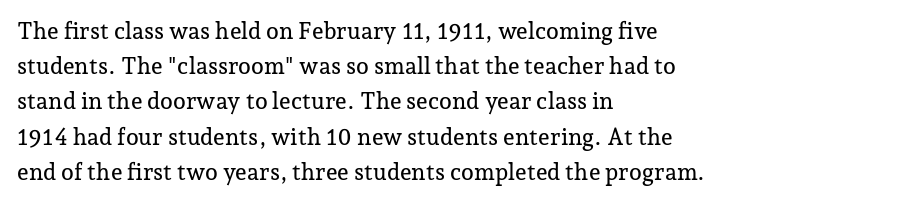
The image shows 23 px text type, upright; set left-aligned, normal line spacing (1.53x), normal letter spacing, not underlined.
